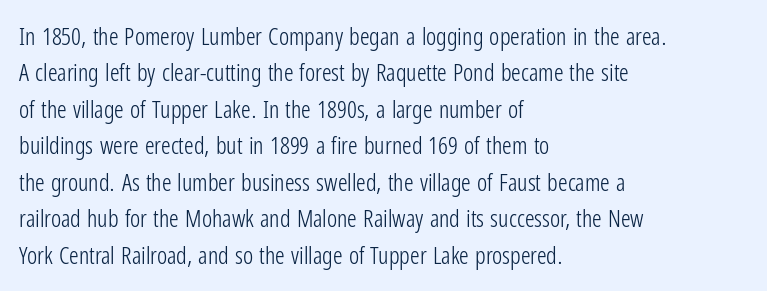
{"italic": "no", "bold": "no", "underline": "no", "align": "left", "line_spacing": "normal", "line_spacing_ratio": 1.52, "letter_spacing": "normal", "letter_spacing_em": 0.0, "glyph_px": 24}
